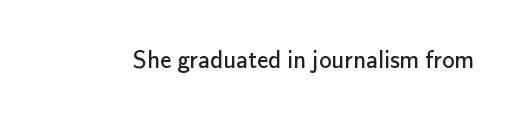
Q: Is the text bold? A: No.
Q: Is the text italic (slanted)? A: No, it is upright.
Q: Is the text underlined? A: No.
Q: Is the spacing between letters normal or unusually wide? A: Normal.
